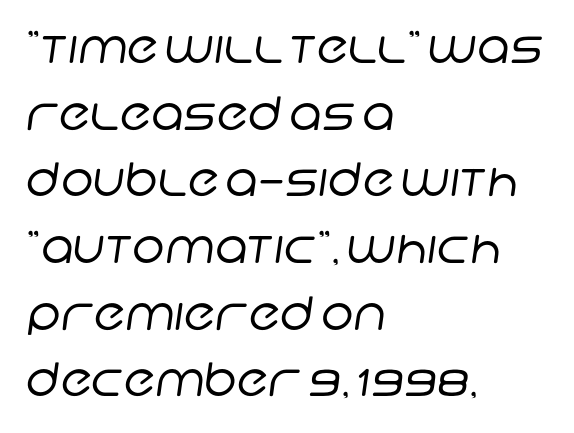
Q: Is the text bold? A: No.
Q: Is the typeface a serif or a sans-serif typeface? A: Sans-serif.
Q: Is the text underlined? A: No.
Q: How is the paragraph aligned? A: Left-aligned.
Q: Is the spacing between letters normal or unusually wide? A: Normal.
Q: Is the spacing between lines tight, normal or loose? A: Normal.
Q: Width (condensed, normal, or wide)? A: Normal.
Q: Stroke contrast? A: Low.
Q: x-height? A: Large.
Q: Monospaced? A: No.
